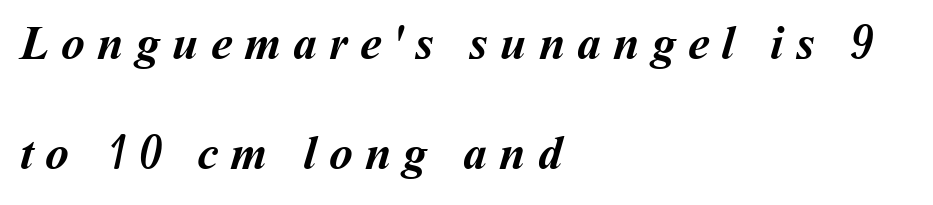
Q: Is the text bold? A: Yes.
Q: Is the text underlined? A: No.
Q: How is the paragraph aligned? A: Left-aligned.
Q: Is the spacing between letters normal or unusually wide? A: Unusually wide.
Q: Is the spacing between lines tight, normal or loose? A: Loose.
Q: Width (condensed, normal, or wide)? A: Normal.
Q: Stroke contrast? A: Medium.
Q: x-height? A: Medium.
Q: Monospaced? A: No.
